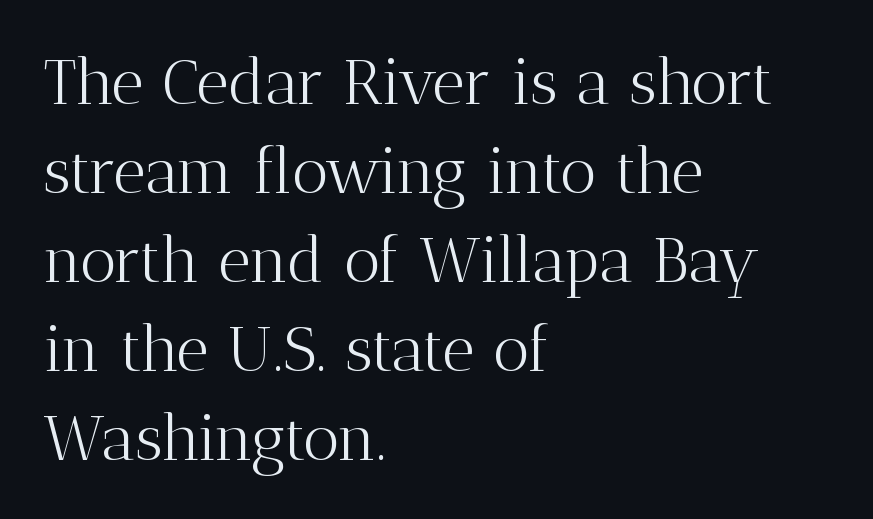
Q: Is the text bold? A: No.
Q: Is the text italic (slanted)? A: No, it is upright.
Q: Is the typeface a serif or a sans-serif typeface? A: Serif.
Q: Is the text underlined? A: No.
Q: How is the paragraph aligned? A: Left-aligned.
Q: Is the spacing between letters normal or unusually wide? A: Normal.
Q: Is the spacing between lines tight, normal or loose? A: Normal.
Q: Width (condensed, normal, or wide)? A: Normal.
Q: Stroke contrast? A: Medium.
Q: x-height? A: Medium.
Q: Monospaced? A: No.
